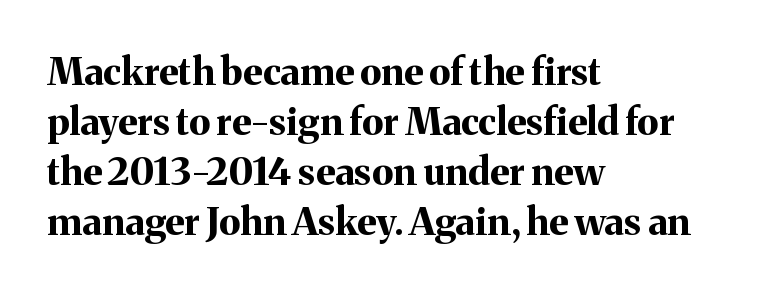
The baseline area is clear. Here the glyphs are tracked normally, forming tight word shapes. What's the leading like? Ordinary, nothing unusual. Note the varied advance widths — an 'i' is clearly narrower than an 'm'. The rendering uses a bold face; every stroke is thick and dark. Do the letters lean? They stand straight.
